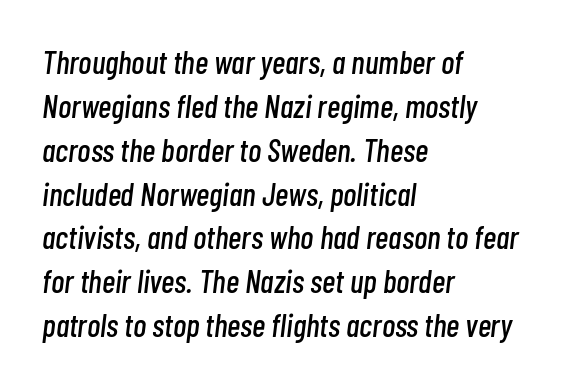
The image shows 32 px condensed type, italic (leaning right); set left-aligned, normal line spacing (1.37x), normal letter spacing, not underlined; low stroke contrast and a medium x-height.
